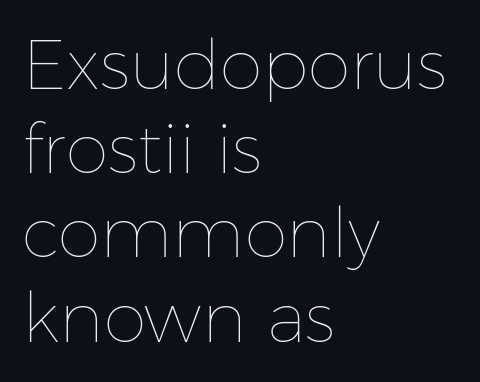
{"italic": "no", "bold": "no", "weight": "thin", "width": "normal", "stroke_contrast": "low", "x_height": "medium", "monospaced": "no", "underline": "no", "align": "left", "line_spacing_ratio": 1.22, "letter_spacing": "normal", "letter_spacing_em": 0.0, "glyph_px": 69}
